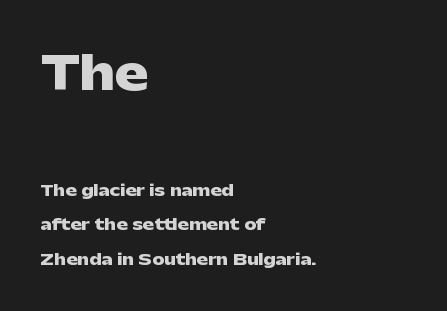
{"serif": "no", "italic": "no", "bold": "yes", "weight": "heavy", "width": "wide", "stroke_contrast": "low", "x_height": "medium", "monospaced": "no", "underline": "no", "align": "left", "line_spacing": "loose", "line_spacing_ratio": 2.29, "letter_spacing": "normal", "letter_spacing_em": 0.0, "larger_block": "first", "size_ratio": 3.0, "glyph_px": 45}
